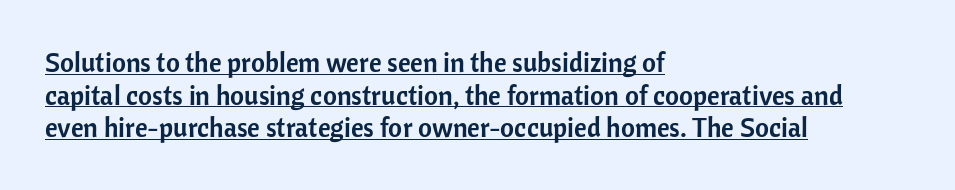
A rule runs beneath these lines of type. Rendered with straight, roman letterforms. Between one letter and the next there's only the usual sliver of space. One-word summary of the alignment: left.
